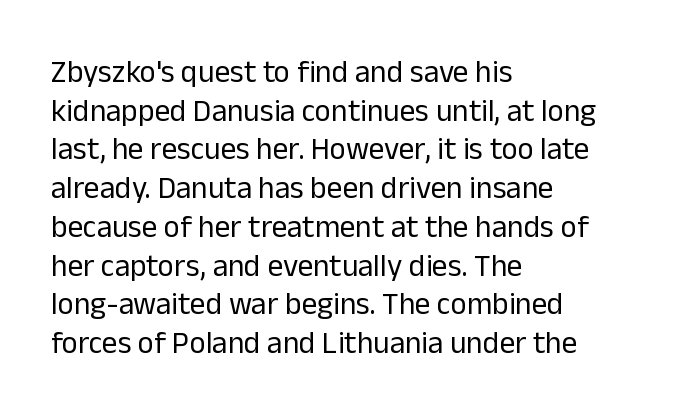
{"serif": "no", "italic": "no", "bold": "no", "weight": "regular", "width": "normal", "stroke_contrast": "low", "x_height": "medium", "monospaced": "no", "underline": "no", "align": "left", "line_spacing": "normal", "line_spacing_ratio": 1.25, "letter_spacing": "normal", "letter_spacing_em": 0.0, "glyph_px": 31}
